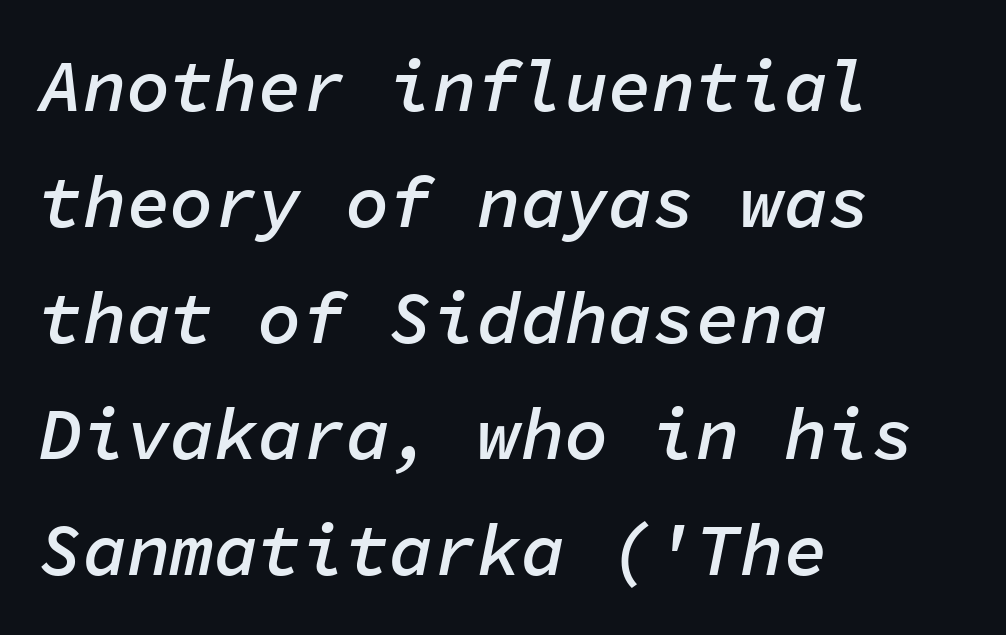
The image shows 73 px semibold type, italic (leaning right), monospaced; set left-aligned, normal line spacing (1.59x), normal letter spacing, not underlined; low stroke contrast and a medium x-height.
